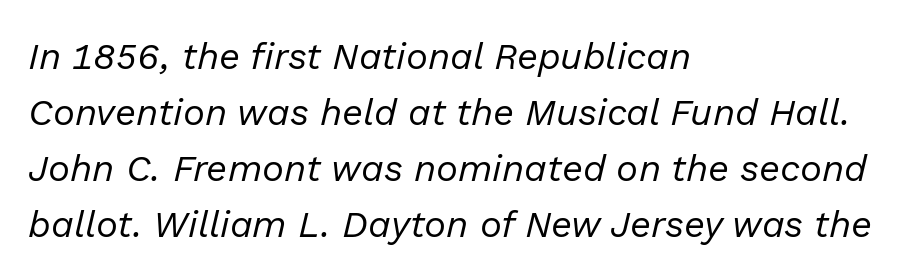
Q: Is the text bold? A: No.
Q: Is the text italic (slanted)? A: Yes, it leans right by about 13 degrees.
Q: Is the text underlined? A: No.
Q: How is the paragraph aligned? A: Left-aligned.
Q: Is the spacing between letters normal or unusually wide? A: Normal.
Q: Is the spacing between lines tight, normal or loose? A: Normal.
Q: Width (condensed, normal, or wide)? A: Normal.
Q: Stroke contrast? A: Low.
Q: x-height? A: Medium.
Q: Monospaced? A: No.
